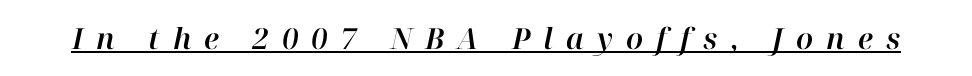
Q: Is the text italic (slanted)? A: Yes, it leans right by about 12 degrees.
Q: Is the text underlined? A: Yes.
Q: Is the spacing between letters normal or unusually wide? A: Unusually wide.
Q: Width (condensed, normal, or wide)? A: Normal.
Q: Stroke contrast? A: High.
Q: x-height? A: Medium.
Q: Monospaced? A: No.
